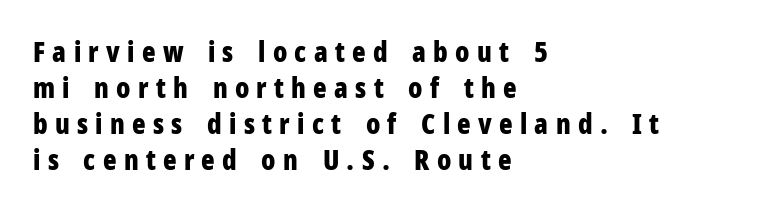
The image shows 28 px bold, condensed sans-serif type, upright; set left-aligned, normal line spacing (1.28x), unusually wide letter spacing (+0.26 em), not underlined; low stroke contrast and a medium x-height.
